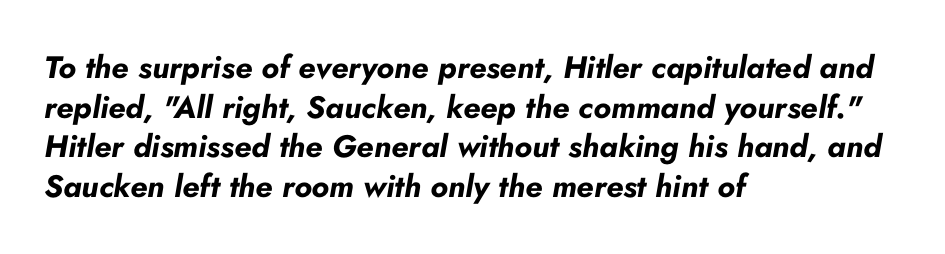
Q: Is the text bold? A: Yes.
Q: Is the text italic (slanted)? A: Yes, it leans right by about 10 degrees.
Q: Is the text underlined? A: No.
Q: How is the paragraph aligned? A: Left-aligned.
Q: Is the spacing between letters normal or unusually wide? A: Normal.
Q: Is the spacing between lines tight, normal or loose? A: Normal.
Q: Width (condensed, normal, or wide)? A: Normal.
Q: Stroke contrast? A: Low.
Q: x-height? A: Small.
Q: Monospaced? A: No.
